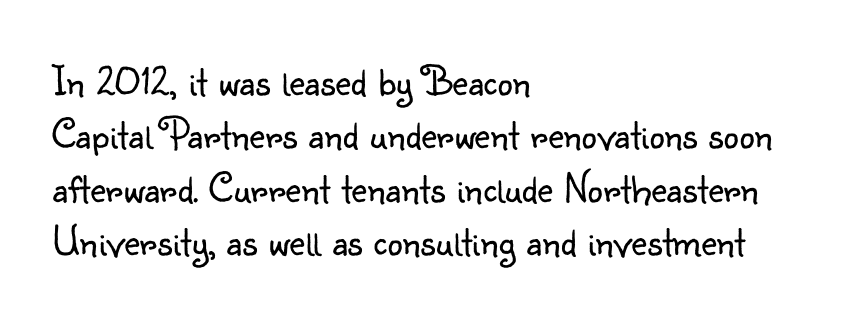
Q: Is the text bold? A: No.
Q: Is the text italic (slanted)? A: No, it is upright.
Q: Is the typeface a serif or a sans-serif typeface? A: Sans-serif.
Q: Is the text underlined? A: No.
Q: How is the paragraph aligned? A: Left-aligned.
Q: Is the spacing between letters normal or unusually wide? A: Normal.
Q: Width (condensed, normal, or wide)? A: Normal.
Q: Stroke contrast? A: Low.
Q: x-height? A: Small.
Q: Monospaced? A: No.
